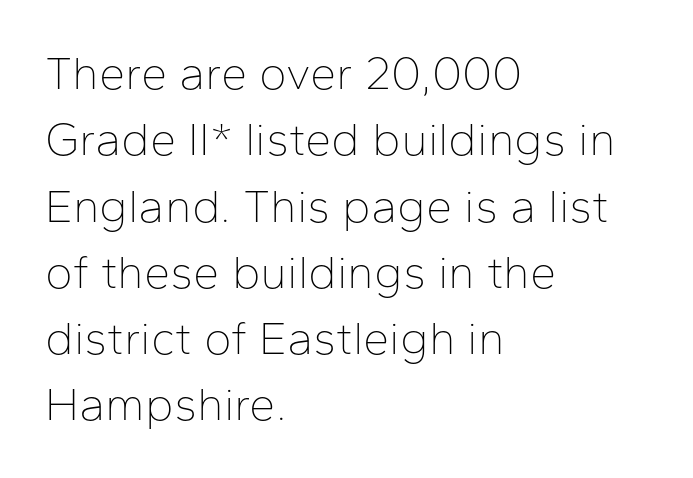
Rendered with straight, roman letterforms. The rag falls on the right side of this text block. No word sits above an underline. Looks like regular typesetting: each glyph gets only the width it needs. The type family on display is of the sans-serif kind.
